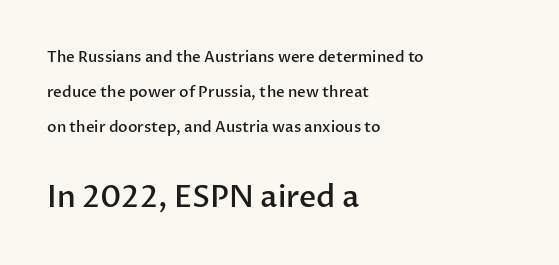
The image shows 30 px semibold sans-serif type, upright; set left-aligned, loose line spacing (2.35x), normal letter spacing, not underlined; the second (bottom) block is 2.0x larger; low stroke contrast and a medium x-height.
